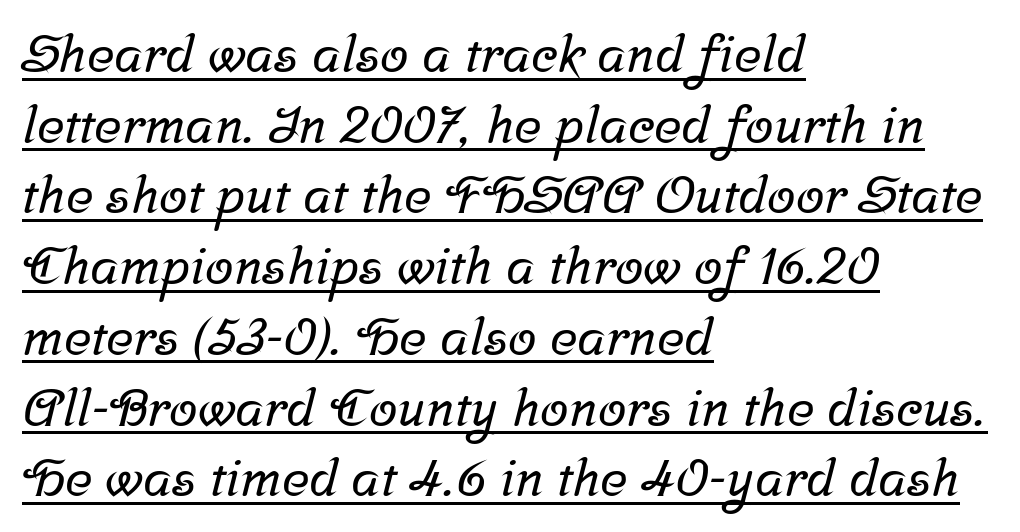
Notice how the passage keeps a crisp vertical edge on the left only. These lines keep a tight, regular rhythm from letter to letter. The specimen includes a rule beneath the text block's lines.
